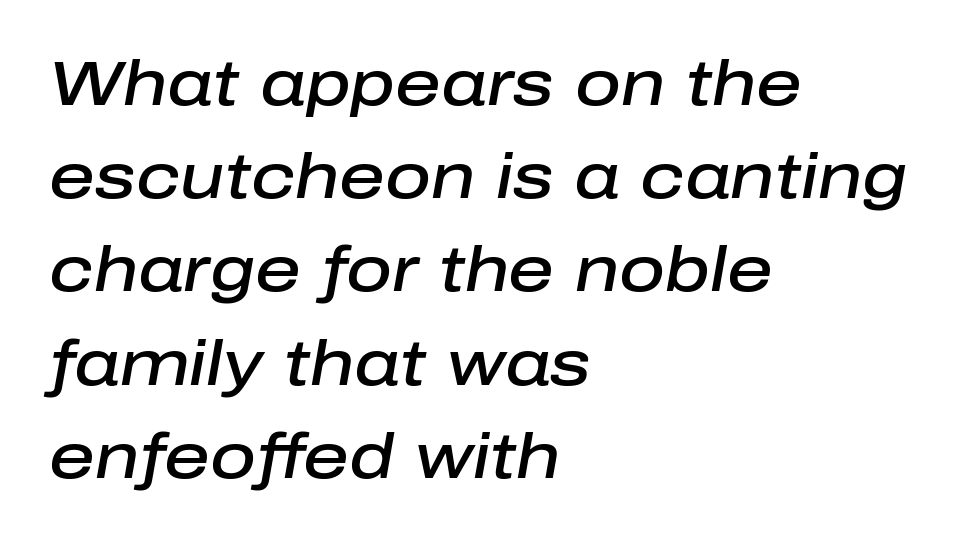
{"italic": "yes", "lean": "right", "slant_degrees": 10, "bold": "semi", "weight": "semibold", "width": "normal", "stroke_contrast": "low", "x_height": "medium", "monospaced": "no", "underline": "no", "align": "left", "line_spacing": "normal", "line_spacing_ratio": 1.48, "letter_spacing": "normal", "letter_spacing_em": 0.0, "glyph_px": 63}
